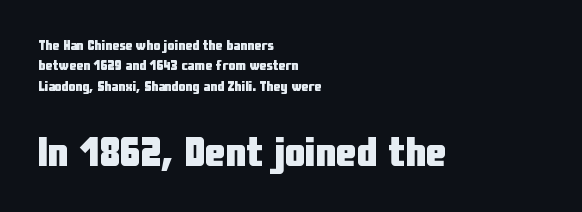
The image shows 41 px heavy, condensed sans-serif type, upright; set left-aligned, normal line spacing (1.45x), normal letter spacing, not underlined; the second (bottom) block is 2.93x larger; low stroke contrast and a medium x-height.
